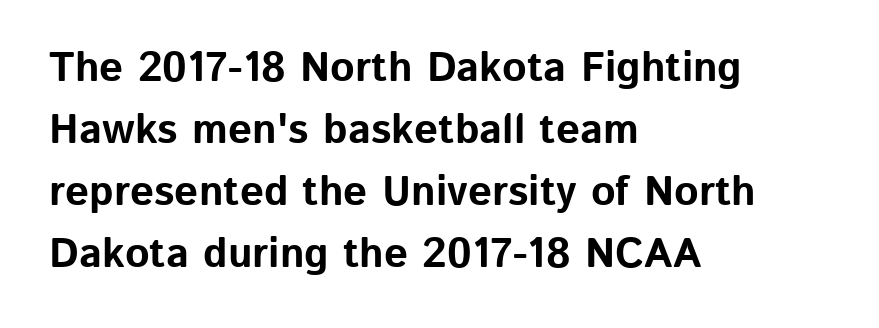
{"serif": "no", "italic": "no", "bold": "yes", "weight": "bold", "width": "normal", "stroke_contrast": "low", "x_height": "medium", "monospaced": "no", "underline": "no", "align": "left", "line_spacing": "normal", "line_spacing_ratio": 1.48, "letter_spacing": "normal", "letter_spacing_em": 0.0, "glyph_px": 42}
